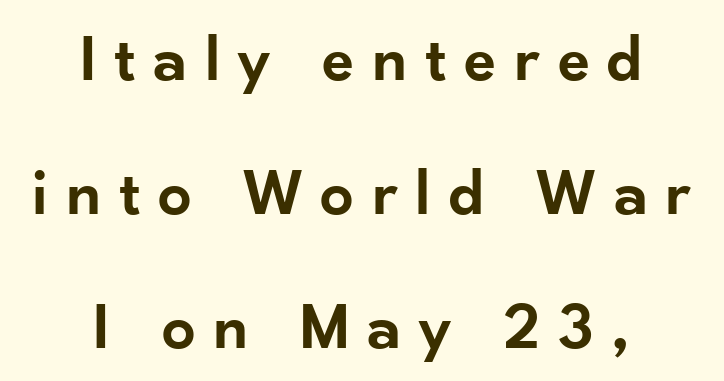
The image shows 67 px semibold sans-serif type, upright; set centered, loose line spacing (2.0x), unusually wide letter spacing (+0.26 em), not underlined; low stroke contrast and a small x-height.
